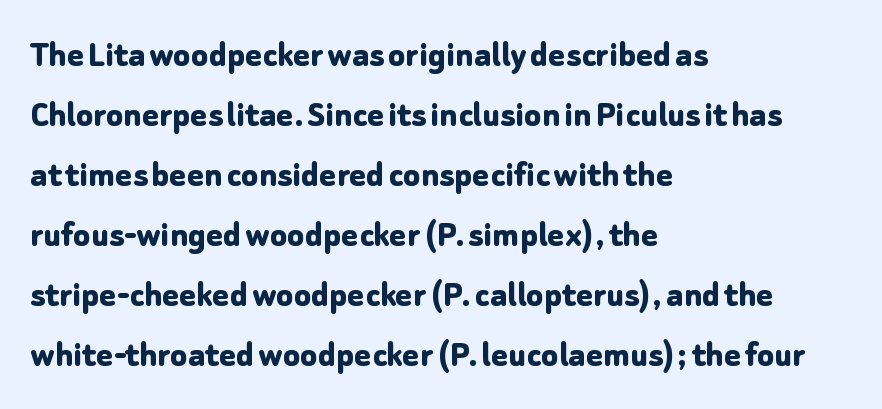
The image shows 39 px bold sans-serif type, upright; set left-aligned, normal line spacing (1.54x), normal letter spacing, not underlined; low stroke contrast and a medium x-height.
